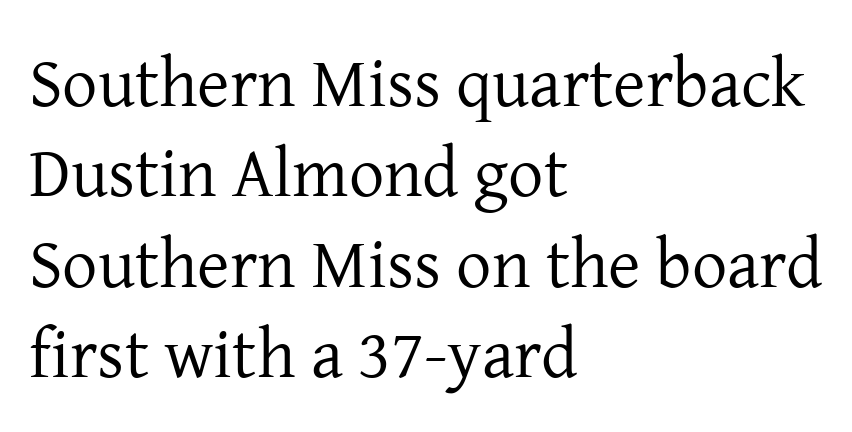
The setting favours the left margin, as ordinary paragraphs usually do. Has an underline been added? It has not. Looks like regular typesetting: each glyph gets only the width it needs. Stems and bowls with no extra thickness — not bold. Is this a sans? No — the strokes have serifs.
